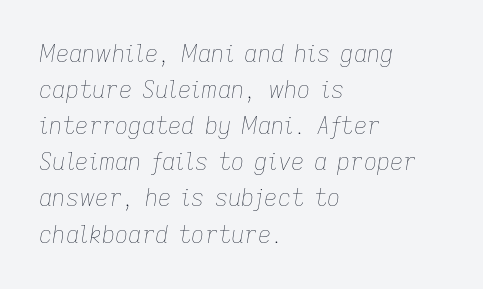
Q: Is the text bold? A: No.
Q: Is the text italic (slanted)? A: Yes, it leans right by about 9 degrees.
Q: Is the text underlined? A: No.
Q: How is the paragraph aligned? A: Left-aligned.
Q: Is the spacing between letters normal or unusually wide? A: Normal.
Q: Is the spacing between lines tight, normal or loose? A: Normal.
